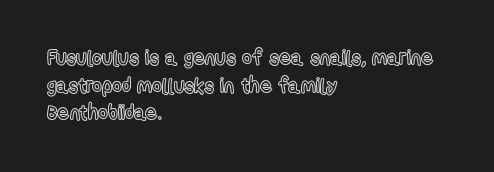
Line starts are locked; line ends wander. Leading matches the norm, producing a regular column. Characters remain perfectly vertical along every line. The area under the type is left untouched. Caption: standard tracking, unaltered.
